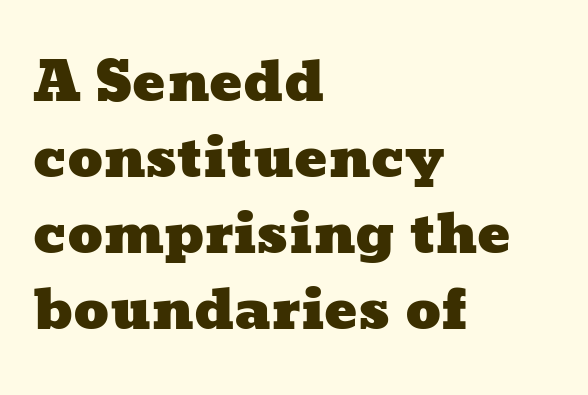
Caption: multi-line text, flush left, ragged right. The passage shown has conventional tracking throughout. Plain, unruled lines of type. Is this a fixed-width face? No — the glyphs have proportional, varying widths. Vertically, the passage feels balanced, rows spaced as you'd expect.
